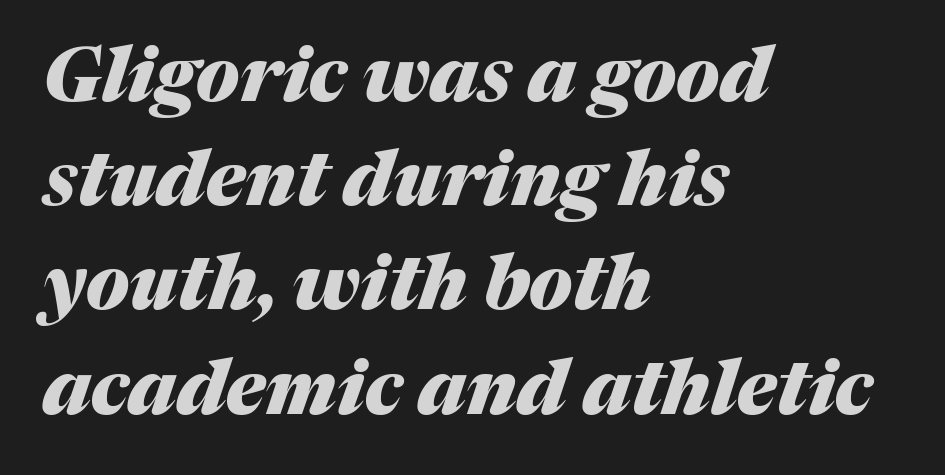
Horizontal bands of white between lines are of average thickness. You can tell it's italic because the verticals aren't actually vertical. Is this a fixed-width face? No — the glyphs have proportional, varying widths. These lines carry a lot of weight — the face is fully bold. Does extra space separate the letters? No, they use regular spacing. The typesetter chose a ragged-right arrangement here.
